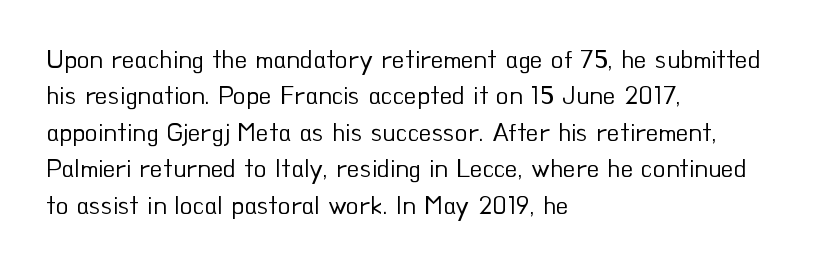
Short and long lines alike share a common starting point at left. The typeface has the unassuming heft of standard copy or less. Is the letter spacing exaggerated? No — it looks like the ordinary default. Has an underline been added? It has not. Posture: vertical.
